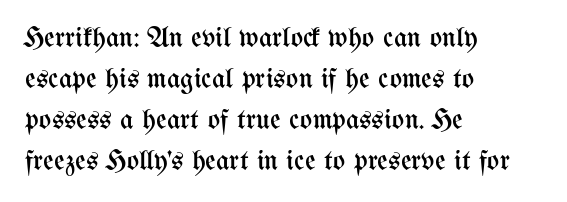
{"italic": "no", "bold": "no", "weight": "regular", "width": "condensed", "stroke_contrast": "medium", "x_height": "medium", "monospaced": "no", "underline": "no", "align": "left", "line_spacing": "normal", "line_spacing_ratio": 1.41, "letter_spacing": "normal", "letter_spacing_em": 0.0, "glyph_px": 29}
